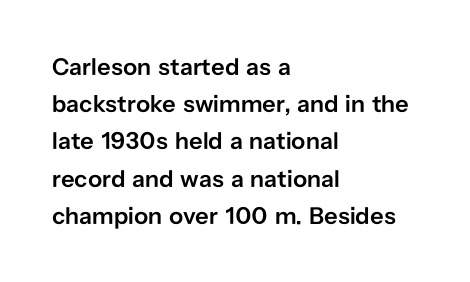
If you measured baseline to baseline, you'd find a middling distance. Summary of weight: moderately heavy, a semibold. Horizontal alignment here is leftward, the default for most running prose. Beneath every word, the page is bare.
